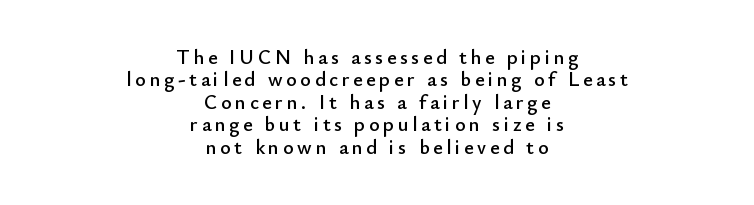
{"italic": "no", "underline": "no", "align": "center", "line_spacing": "tight", "line_spacing_ratio": 1.12, "glyph_px": 20}
